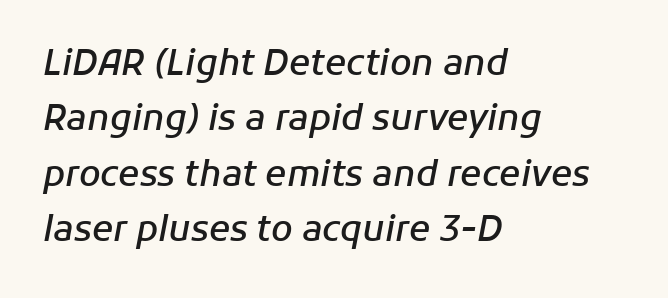
The designer left line spacing at the default. The string is rendered with underlining switched off. Nobody touched the tracking dial on this one. Visually the block forms a straight wall on the left and a jagged coastline on the right.
